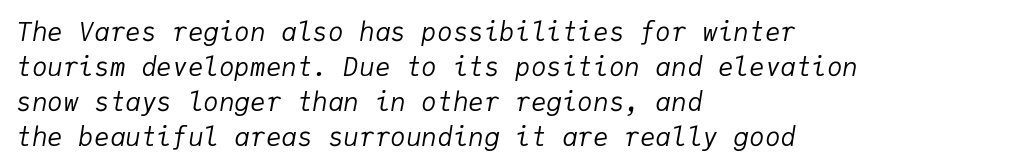
Q: Is the text bold? A: No.
Q: Is the text italic (slanted)? A: Yes, it leans right by about 9 degrees.
Q: Is the text underlined? A: No.
Q: How is the paragraph aligned? A: Left-aligned.
Q: Is the spacing between letters normal or unusually wide? A: Normal.
Q: Is the spacing between lines tight, normal or loose? A: Normal.
